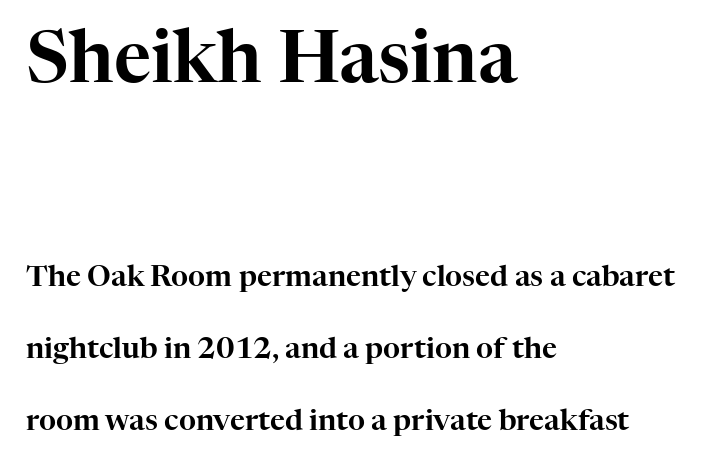
{"serif": "yes", "italic": "no", "width": "normal", "stroke_contrast": "high", "x_height": "medium", "monospaced": "no", "underline": "no", "align": "left", "line_spacing": "loose", "line_spacing_ratio": 2.49, "letter_spacing": "normal", "letter_spacing_em": 0.0, "larger_block": "first", "size_ratio": 2.48, "glyph_px": 72}
